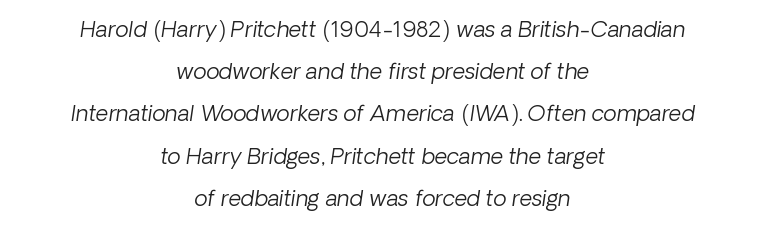
The image shows 22 px text type; set centered, loose line spacing (1.92x), normal letter spacing, not underlined.
